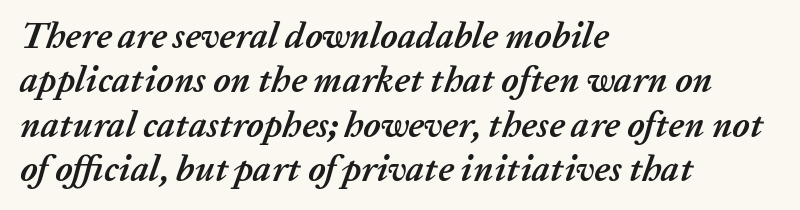
{"italic": "yes", "lean": "right", "slant_degrees": 20, "bold": "yes", "weight": "semibold", "width": "normal", "stroke_contrast": "low", "x_height": "medium", "monospaced": "no", "underline": "no", "align": "left", "line_spacing_ratio": 1.23, "letter_spacing": "normal", "letter_spacing_em": 0.0, "glyph_px": 36}
